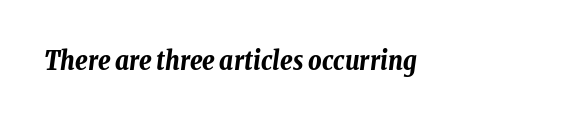
{"italic": "yes", "lean": "right", "slant_degrees": 8, "bold": "yes", "underline": "no", "align": "left", "letter_spacing": "normal", "letter_spacing_em": 0.0, "glyph_px": 26}
